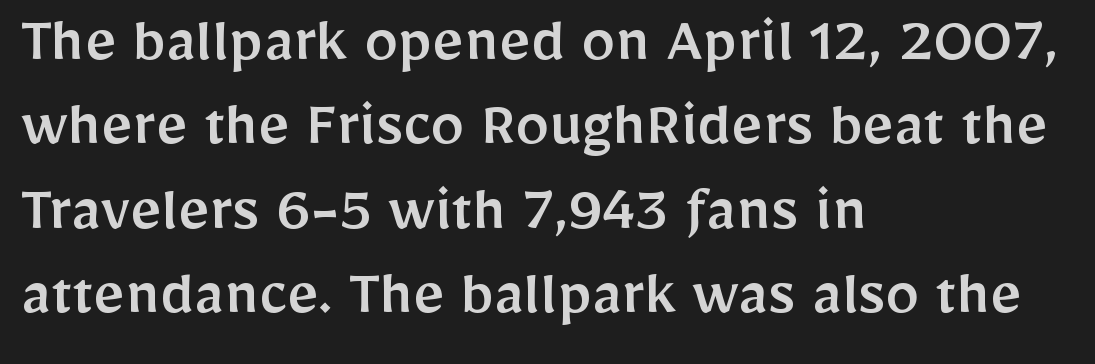
Q: Is the text italic (slanted)? A: No, it is upright.
Q: Is the typeface a serif or a sans-serif typeface? A: Sans-serif.
Q: Is the text underlined? A: No.
Q: How is the paragraph aligned? A: Left-aligned.
Q: Is the spacing between letters normal or unusually wide? A: Normal.
Q: Width (condensed, normal, or wide)? A: Normal.
Q: Stroke contrast? A: Low.
Q: x-height? A: Medium.
Q: Monospaced? A: No.
